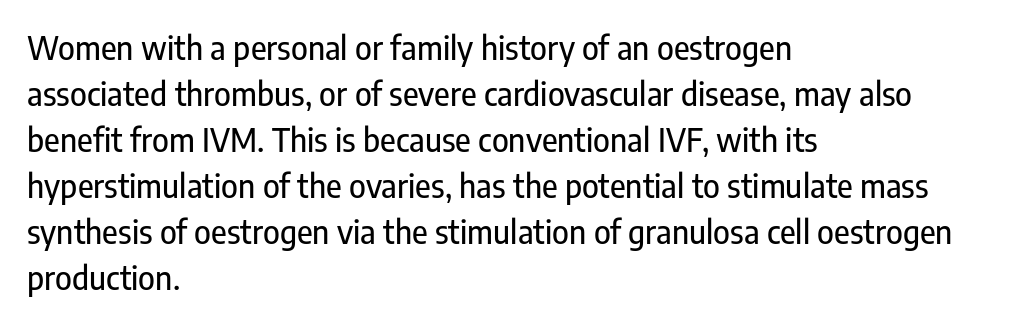
The letters carry no serifs — their stems end cleanly without finishing strokes. The space directly below the letters is spotless. Think of a printed novel: that variable character pitch is what you see here. Do the letters lean? They stand straight. Horizontal bands of white between lines are of average thickness. Does extra space separate the letters? No, they use regular spacing.
